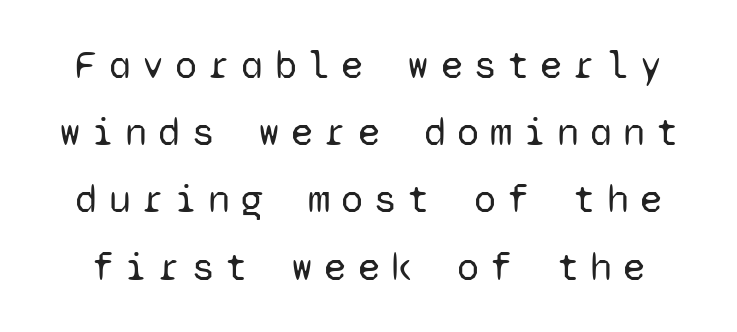
The image shows 40 px regular-weight sans-serif type, upright, monospaced; set normal line spacing (1.68x), unusually wide letter spacing (+0.28 em), not underlined; low stroke contrast and a medium x-height.
